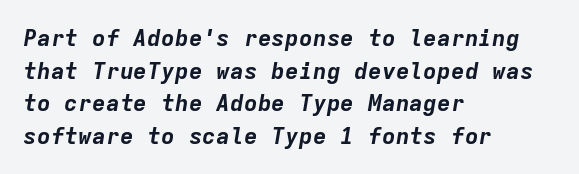
The image shows 23 px bold type, italic (leaning right); set left-aligned, normal line spacing (1.42x), normal letter spacing, not underlined.
